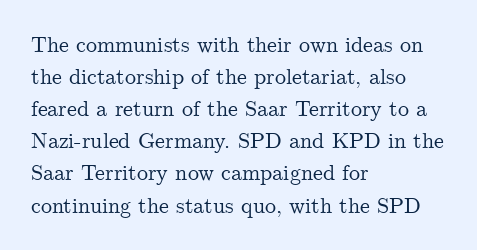
The image shows 22 px text type, upright; set left-aligned, normal line spacing (1.46x), normal letter spacing, not underlined.
